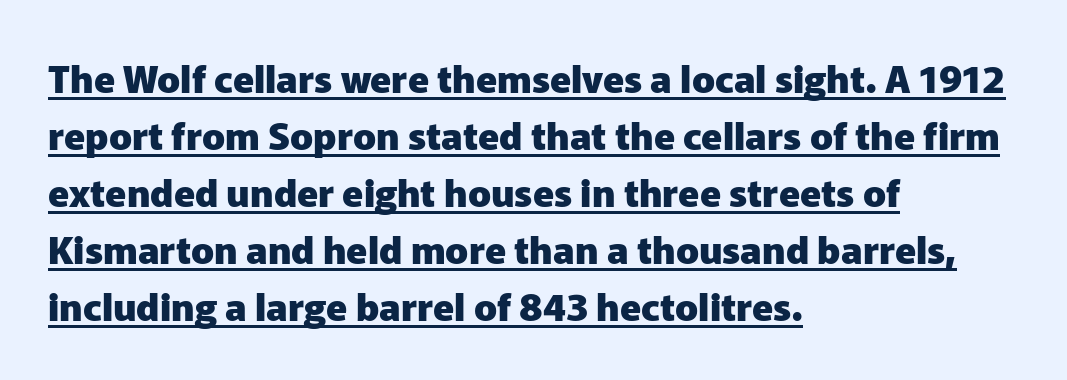
{"serif": "no", "italic": "no", "bold": "yes", "weight": "heavy", "width": "normal", "stroke_contrast": "low", "x_height": "medium", "monospaced": "no", "underline": "yes", "align": "left", "line_spacing": "normal", "line_spacing_ratio": 1.5, "letter_spacing": "normal", "letter_spacing_em": 0.0, "glyph_px": 38}
